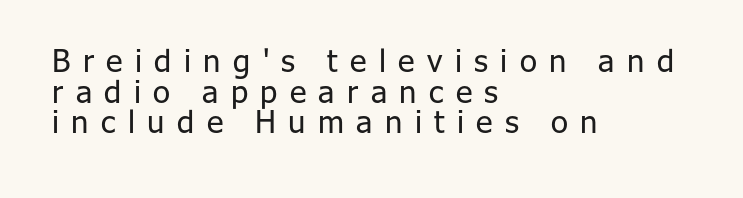
Beneath every word, the page is bare. Stroke terminals: plain, sans-serif. Left-aligned paragraph, ragged on the right. Substantial extra tracking has been applied to these lines.
